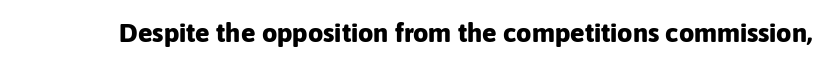
The image shows 27 px bold type, upright; set normal letter spacing, not underlined.
